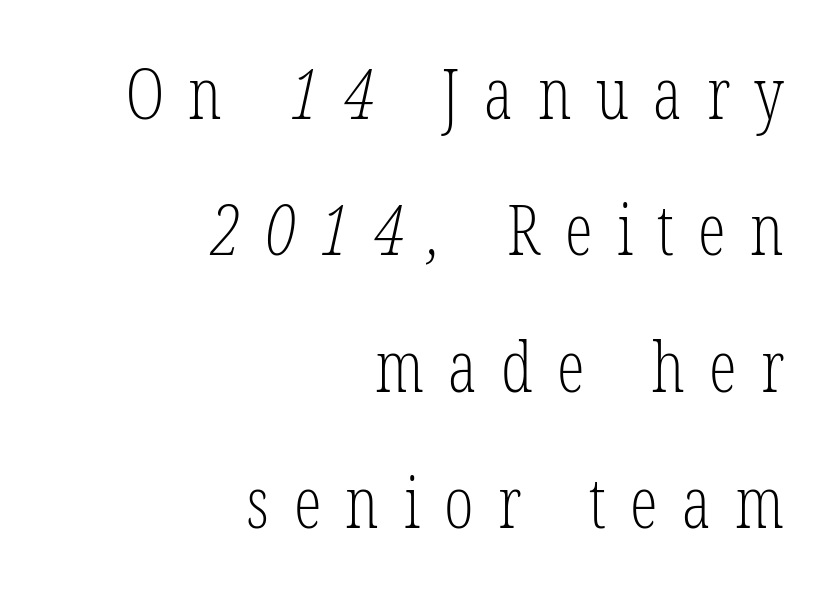
The image shows 70 px light, condensed serif type; set right-aligned, loose line spacing (1.95x), unusually wide letter spacing (+0.35 em), not underlined; low stroke contrast and a medium x-height.
